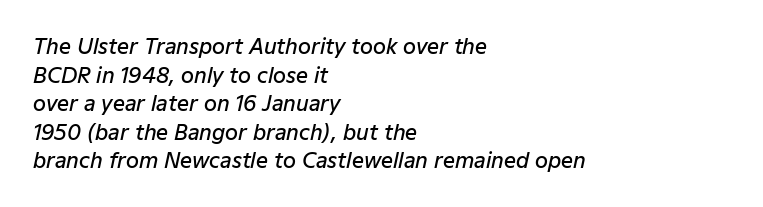
{"italic": "yes", "lean": "right", "slant_degrees": 12, "bold": "semi", "underline": "no", "align": "left", "line_spacing": "normal", "line_spacing_ratio": 1.36, "letter_spacing": "normal", "letter_spacing_em": 0.0, "glyph_px": 21}
